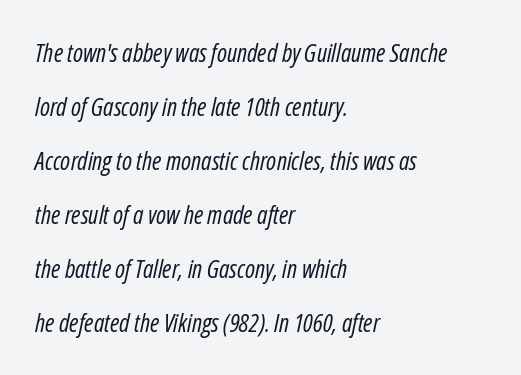
The gaps between neighbouring characters are ordinary and unremarkable. Beneath every word, the page is bare. Line beginnings align vertically; line endings do not. Heft: none added — not bold. Leading is clearly above the norm, producing a sparse column.
